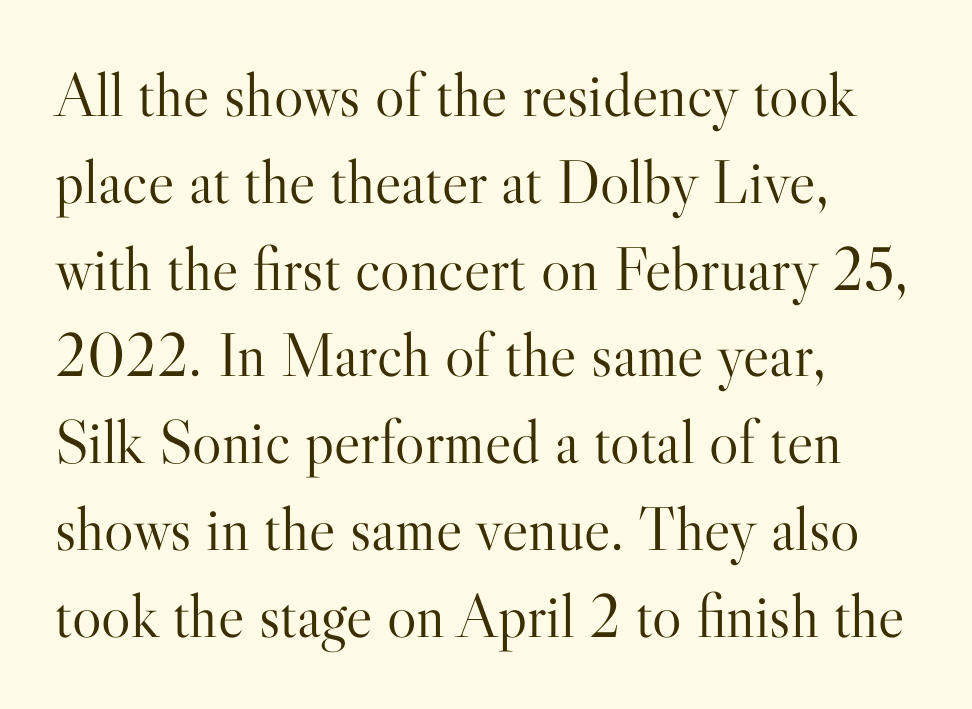
{"serif": "yes", "italic": "no", "bold": "no", "weight": "light", "width": "normal", "stroke_contrast": "high", "x_height": "small", "monospaced": "no", "underline": "no", "align": "left", "line_spacing": "normal", "line_spacing_ratio": 1.4, "letter_spacing": "normal", "letter_spacing_em": 0.0, "glyph_px": 62}
